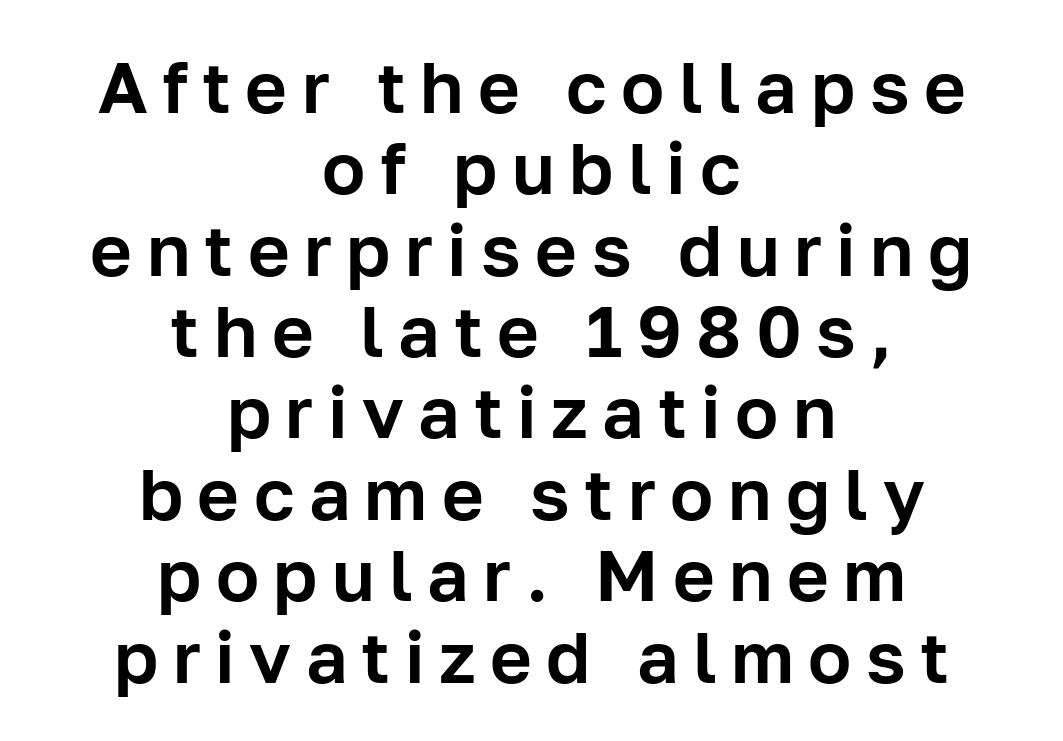
Q: Is the text italic (slanted)? A: No, it is upright.
Q: Is the typeface a serif or a sans-serif typeface? A: Sans-serif.
Q: Is the text underlined? A: No.
Q: How is the paragraph aligned? A: Centered.
Q: Is the spacing between letters normal or unusually wide? A: Unusually wide.
Q: Is the spacing between lines tight, normal or loose? A: Tight.
Q: Width (condensed, normal, or wide)? A: Normal.
Q: Stroke contrast? A: Low.
Q: x-height? A: Medium.
Q: Monospaced? A: No.
